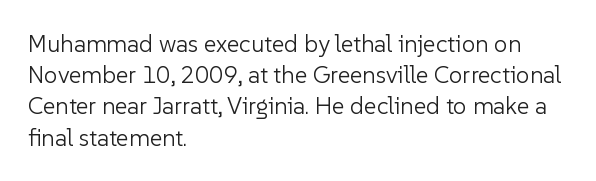
{"italic": "no", "bold": "no", "underline": "no", "align": "left", "line_spacing": "normal", "line_spacing_ratio": 1.3, "letter_spacing": "normal", "letter_spacing_em": 0.0, "glyph_px": 24}
